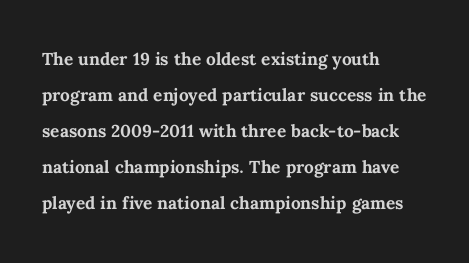
{"italic": "no", "bold": "yes", "underline": "no", "align": "left", "line_spacing": "normal", "line_spacing_ratio": 1.56, "letter_spacing": "normal", "letter_spacing_em": 0.0, "glyph_px": 23}
